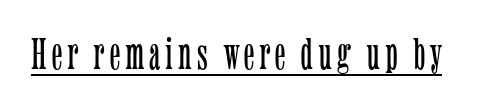
To sum up the face: it has serifs. No italicization has been applied; the sample stays upright. Vertical stems look standard width or narrower in stroke. Is this a fixed-width face? No — the glyphs have proportional, varying widths. These characters rest on top of a visible drawn line.
